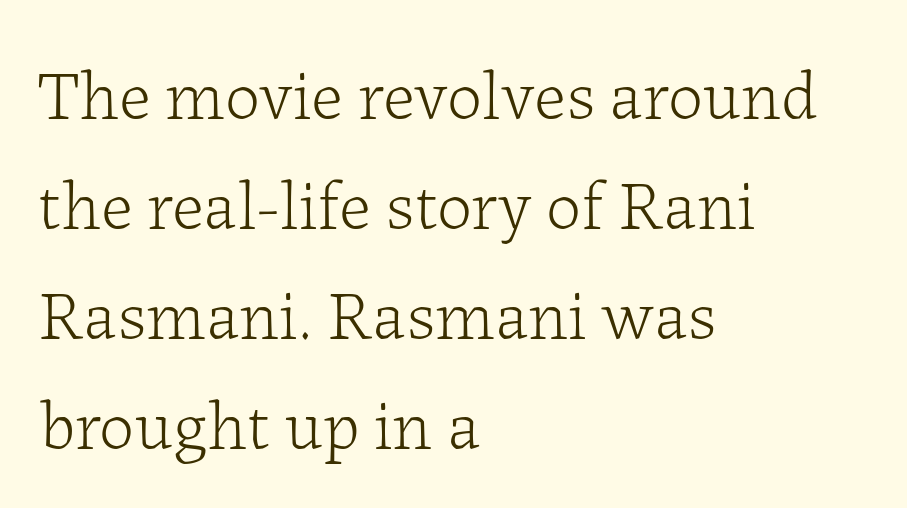
The image shows 70 px light serif type, upright; set left-aligned, normal line spacing (1.57x), normal letter spacing, not underlined; low stroke contrast and a medium x-height.
